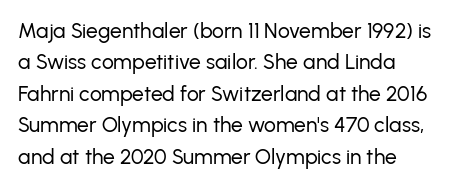
You could call the tracking neutral — neither tight nor loose. Regarding leading, the lines here are spaced in the standard way. Decoration check: the copy has no underline. Quick note: not italic, upright. Letters have the restrained weight of plain body copy at most.
